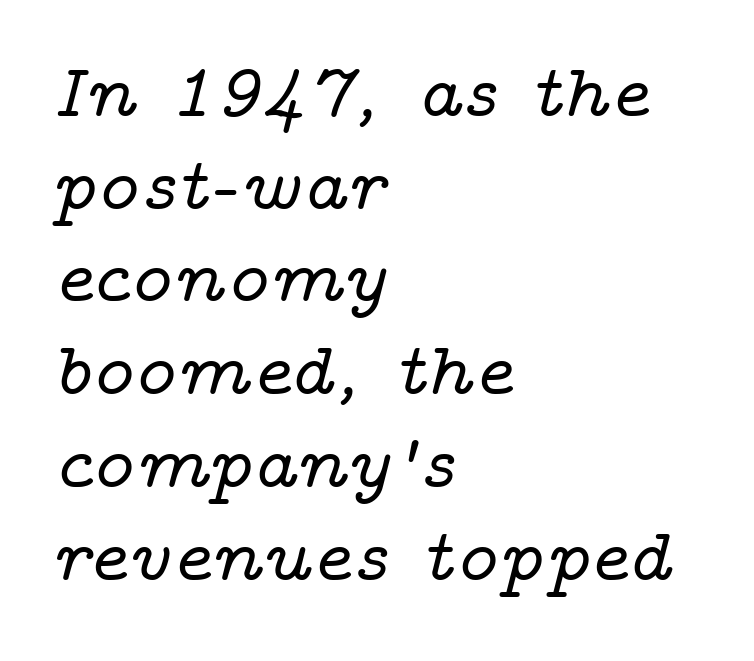
The image shows 76 px wide serif type, italic (leaning right); set left-aligned, line spacing 1.22x, normal letter spacing, not underlined; low stroke contrast and a medium x-height.
